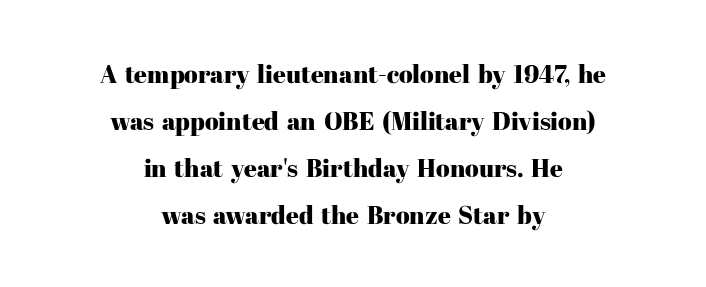
The image shows 25 px text type, upright; set centered, line spacing 1.88x, normal letter spacing, not underlined.
